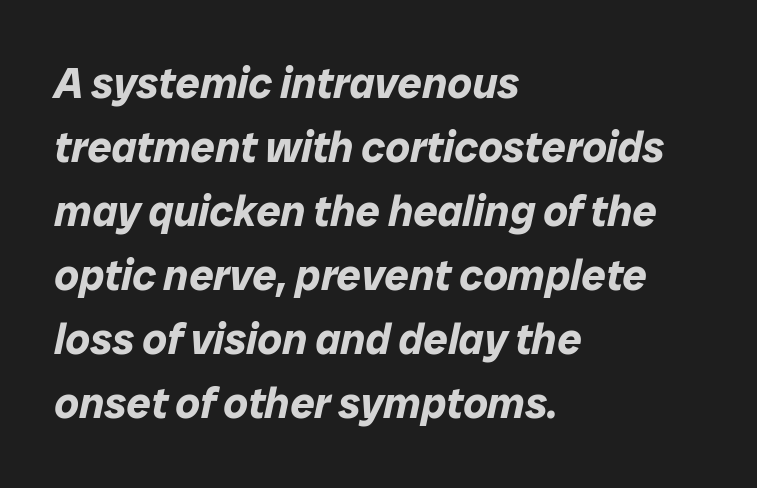
Q: Is the text bold? A: Yes.
Q: Is the text italic (slanted)? A: Yes, it leans right by about 12 degrees.
Q: Is the text underlined? A: No.
Q: How is the paragraph aligned? A: Left-aligned.
Q: Is the spacing between letters normal or unusually wide? A: Normal.
Q: Is the spacing between lines tight, normal or loose? A: Normal.
Q: Width (condensed, normal, or wide)? A: Normal.
Q: Stroke contrast? A: Low.
Q: x-height? A: Medium.
Q: Monospaced? A: No.
